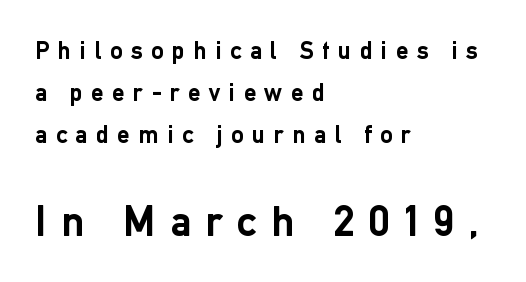
Q: Is the text bold? A: Yes.
Q: Is the text italic (slanted)? A: No, it is upright.
Q: Is the typeface a serif or a sans-serif typeface? A: Sans-serif.
Q: Is the text underlined? A: No.
Q: How is the paragraph aligned? A: Left-aligned.
Q: Is the spacing between letters normal or unusually wide? A: Unusually wide.
Q: Is the spacing between lines tight, normal or loose? A: Normal.
Q: Which block of text is set in a larger size, the first (top) or the second (bottom)? A: The second (bottom) one.
Q: Width (condensed, normal, or wide)? A: Normal.
Q: Stroke contrast? A: Low.
Q: x-height? A: Medium.
Q: Monospaced? A: No.
